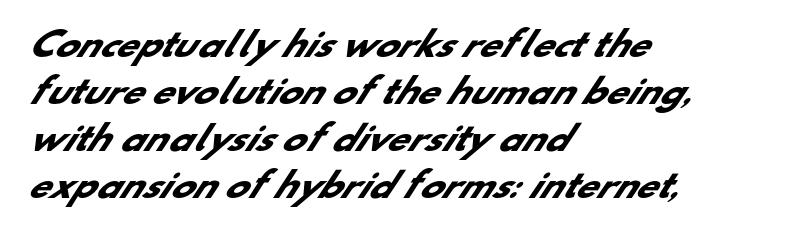
Heft: maximum for text — a bold. Letterform terminals end flat and unadorned throughout the passage. Does the leading feel generous? No, just average. Observe the ordinary spacing: letters are neighbours, not strangers. This sample is left-justified, so line endings fall wherever the words run out.
